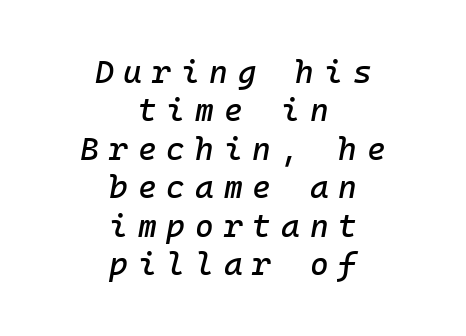
An italicized treatment has been applied to the whole sample. Spacing verdict: monospaced, one width for all characters. Both edges are ragged and mirror each other, which tells us the setting is centered. A clean baseline with only descenders dipping below it. Between one letter and the next there's a generous, obvious gap.
